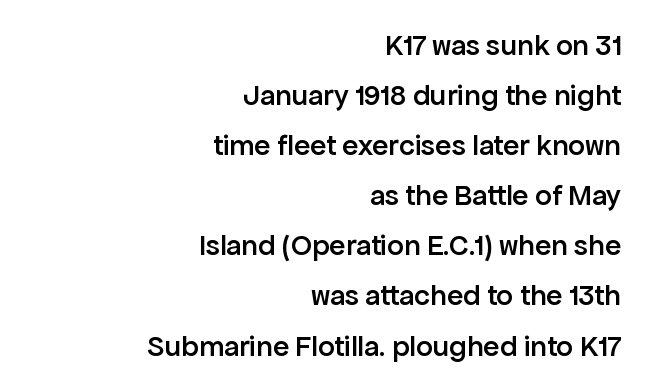
The letters advance in unequal steps, a hallmark of proportional type. Unmarked baselines from the first word to the last. Honestly, the letter spacing is just normal — you wouldn't notice it. The lines in this sample share a right terminus and differ only in where they begin. Note: no serifs on the glyphs.
